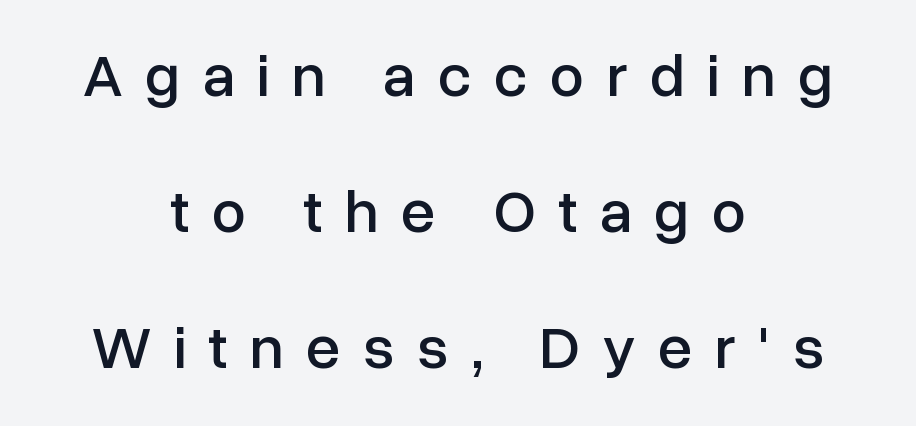
The image shows 61 px sans-serif type, upright; set centered, loose line spacing (2.23x), unusually wide letter spacing (+0.37 em), not underlined; low stroke contrast and a medium x-height.
